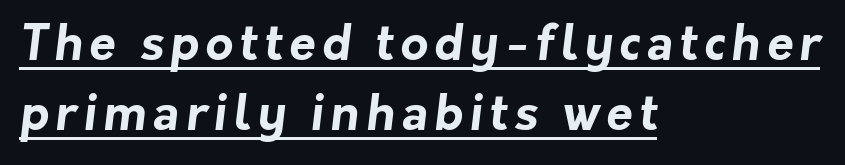
The passage shown is typeset with a sans-serif family. Normally led — the rows are evenly, conventionally spaced. The rendering anchors every line to the left-hand side. Typographic density is high because the face is bold.
